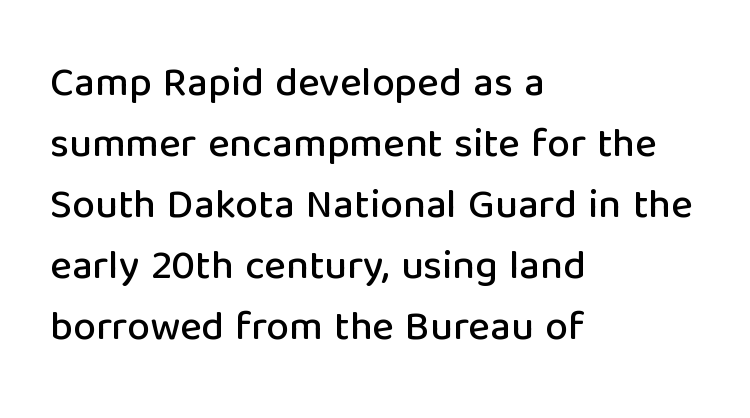
The image shows 41 px sans-serif type, upright; set left-aligned, normal line spacing (1.49x), normal letter spacing, not underlined; low stroke contrast and a medium x-height.
